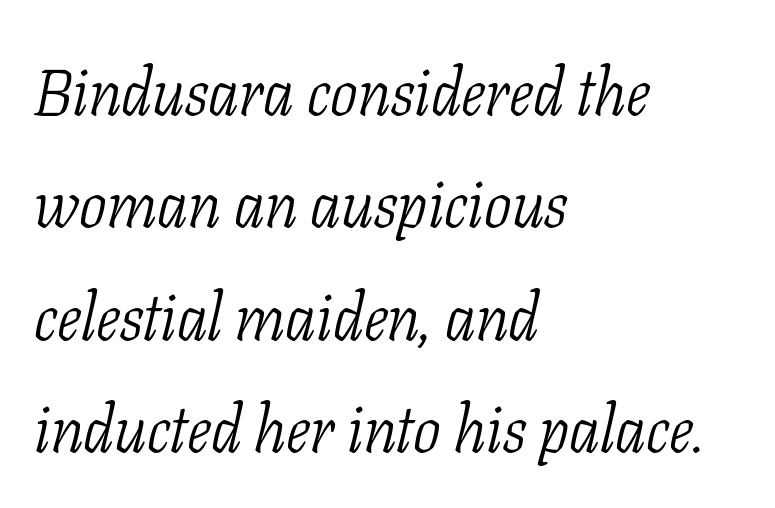
Notice how the stems are inclined rather than vertical — that's the hallmark of italics. Underlining? Definitely not there. Looks like regular typesetting: each glyph gets only the width it needs. Weight: not bold — regular or lighter.
